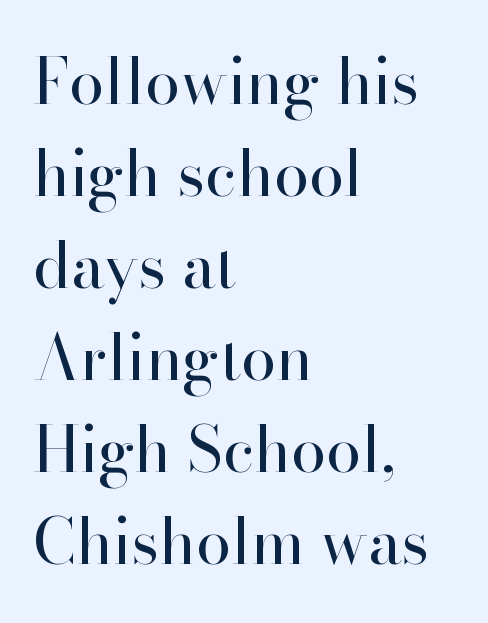
The image shows 63 px regular-weight serif type, upright; set left-aligned, normal line spacing (1.46x), normal letter spacing, not underlined; high stroke contrast and a small x-height.
